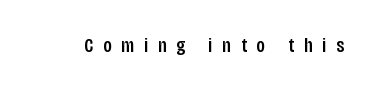
Q: Is the text italic (slanted)? A: No, it is upright.
Q: Is the text underlined? A: No.
Q: Is the spacing between letters normal or unusually wide? A: Unusually wide.
